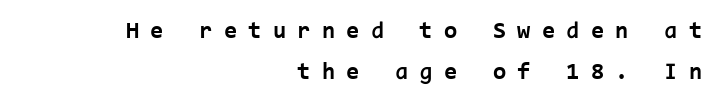
Q: Is the text bold? A: Yes.
Q: Is the text italic (slanted)? A: No, it is upright.
Q: Is the text underlined? A: No.
Q: How is the paragraph aligned? A: Right-aligned.
Q: Is the spacing between letters normal or unusually wide? A: Unusually wide.
